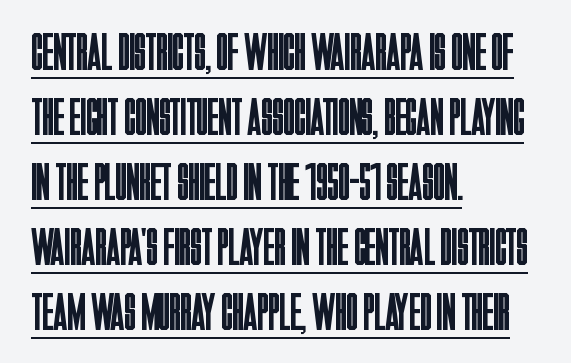
Q: Is the text bold? A: No.
Q: Is the text italic (slanted)? A: No, it is upright.
Q: Is the typeface a serif or a sans-serif typeface? A: Sans-serif.
Q: Is the text underlined? A: Yes.
Q: How is the paragraph aligned? A: Left-aligned.
Q: Is the spacing between letters normal or unusually wide? A: Normal.
Q: Is the spacing between lines tight, normal or loose? A: Normal.
Q: Width (condensed, normal, or wide)? A: Condensed.
Q: Stroke contrast? A: Low.
Q: x-height? A: Large.
Q: Monospaced? A: No.
